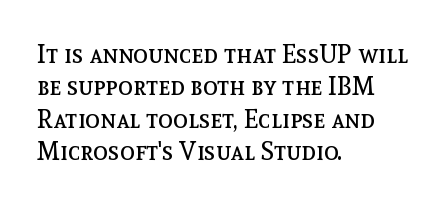
The words here are not underlined. Whoever set this chose a conventional vertical rhythm. Honestly, the letter spacing is just normal — you wouldn't notice it. Tall strokes in this sample are plumb rather than angled. Compared with a centered layout, this one pins lines to the left instead. The weight tops out at a normal text grade.
